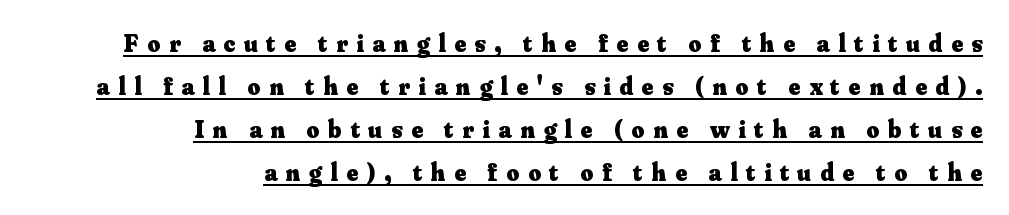
Q: Is the text bold? A: Yes.
Q: Is the text italic (slanted)? A: No, it is upright.
Q: Is the text underlined? A: Yes.
Q: How is the paragraph aligned? A: Right-aligned.
Q: Is the spacing between letters normal or unusually wide? A: Unusually wide.
